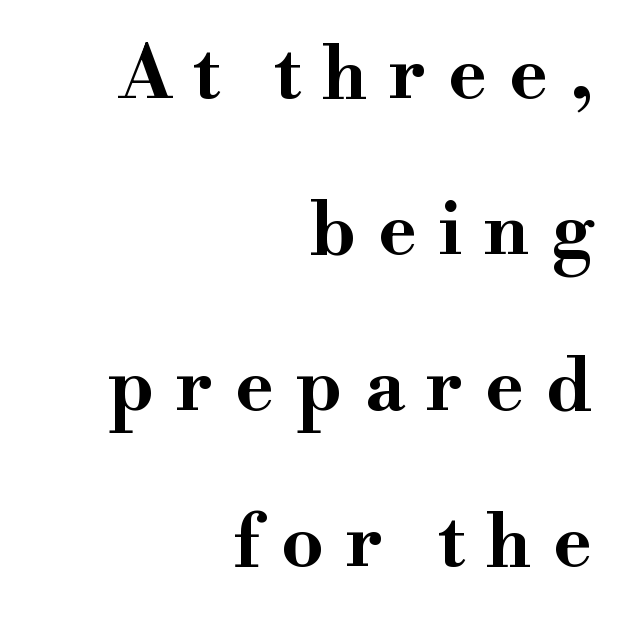
Alignment: flush right. This sample has the flowing, uneven cadence of proportional lettering. A full-strength bold gives these letters their thick strokes. Compared with typical paragraphs, the rows here are farther apart.
